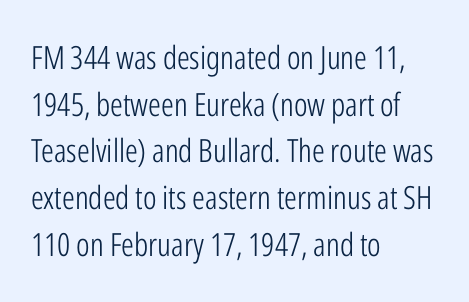
{"serif": "no", "italic": "no", "bold": "no", "weight": "light", "width": "condensed", "stroke_contrast": "low", "x_height": "medium", "monospaced": "no", "underline": "no", "align": "left", "line_spacing": "normal", "line_spacing_ratio": 1.46, "letter_spacing": "normal", "letter_spacing_em": 0.0, "glyph_px": 32}
